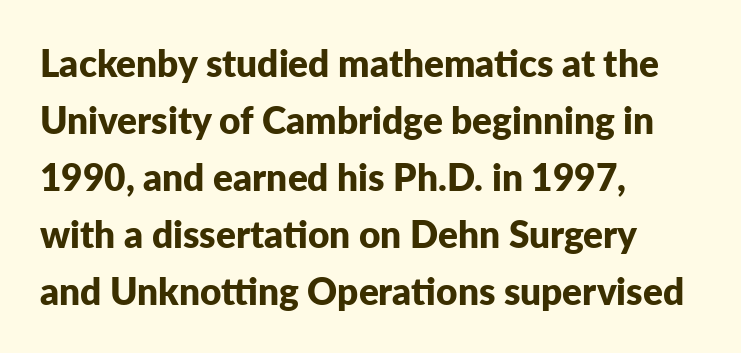
Nothing sits at the stroke ends, so this counts as sans-serif. This rendering leaves character spacing at its baseline value. The compositor pushed each line to the left boundary. These lines are rendered in a variable-pitch font. Students, this is bold: see how much ink each stroke carries.
